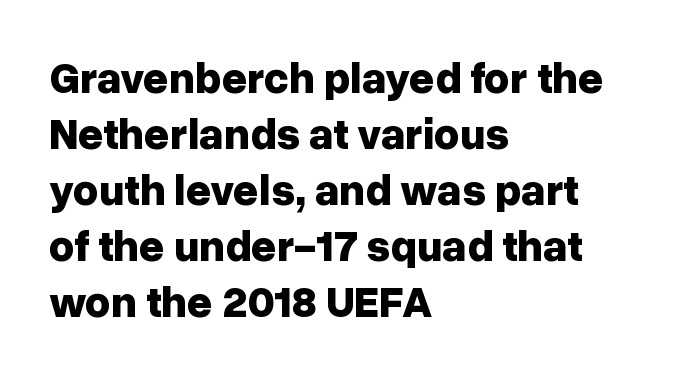
This rendering uses left alignment, leaving the right contour irregular. Normally led — the rows are evenly, conventionally spaced. Default kerning and tracking; the words read as compact shapes. The typography opts for an upright posture over an oblique one.
